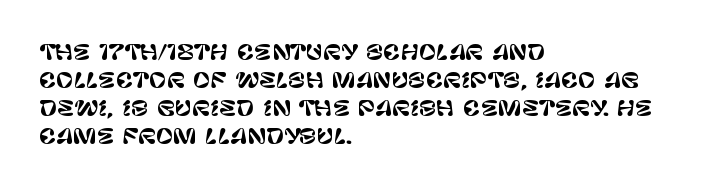
{"underline": "no", "align": "left", "line_spacing": "normal", "line_spacing_ratio": 1.33, "letter_spacing": "normal", "letter_spacing_em": 0.0, "glyph_px": 21}
